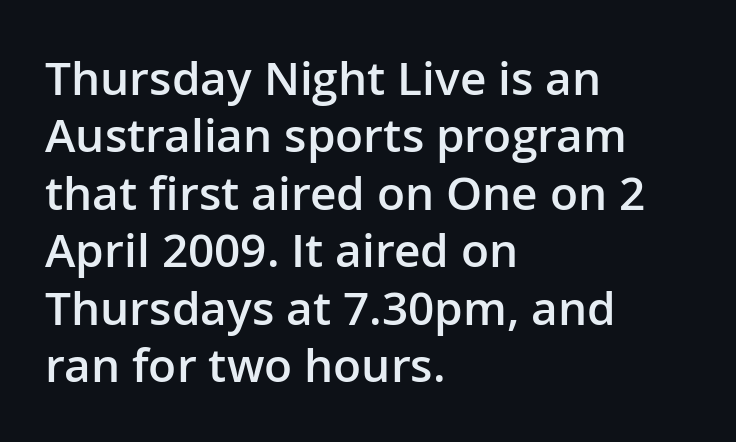
Here the glyphs are tracked normally, forming tight word shapes. Horizontal bands of white between lines are of average thickness. The type sits square on the baseline with zero lean. Semibold letterforms, between regular and bold.
